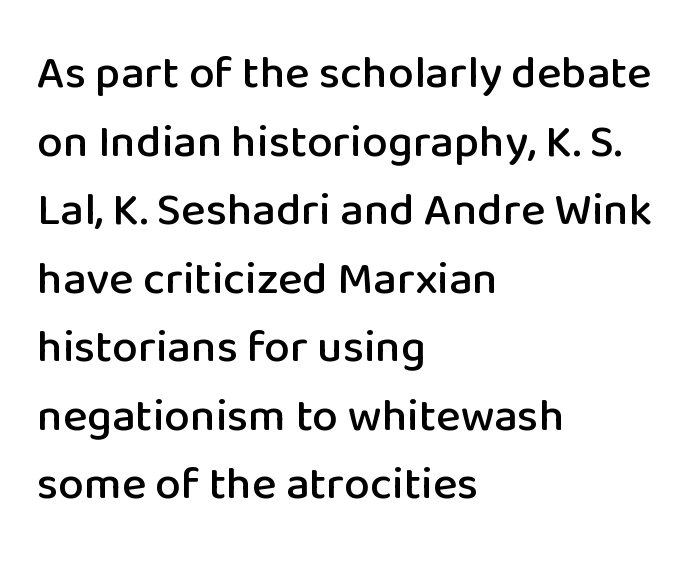
{"serif": "no", "italic": "no", "width": "normal", "stroke_contrast": "low", "x_height": "medium", "monospaced": "no", "underline": "no", "align": "left", "line_spacing": "normal", "line_spacing_ratio": 1.49, "letter_spacing": "normal", "letter_spacing_em": 0.0, "glyph_px": 46}
